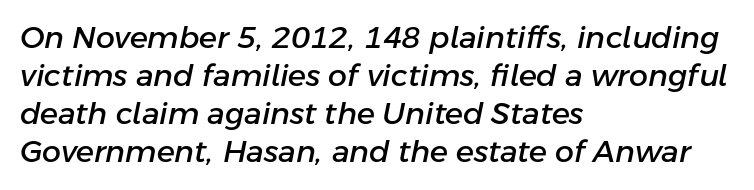
The image shows 30 px text type, italic (leaning right); set left-aligned, normal line spacing (1.27x), normal letter spacing, not underlined; low stroke contrast and a medium x-height.
